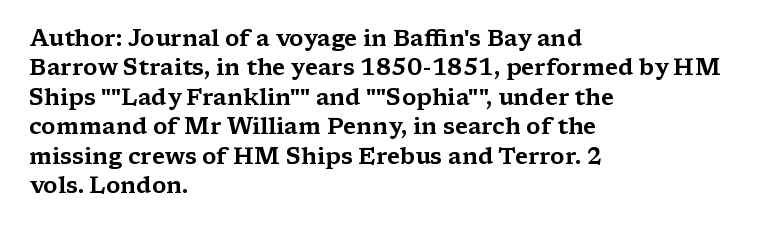
{"italic": "no", "underline": "no", "align": "left", "line_spacing": "normal", "line_spacing_ratio": 1.28, "letter_spacing": "normal", "letter_spacing_em": 0.0, "glyph_px": 23}
